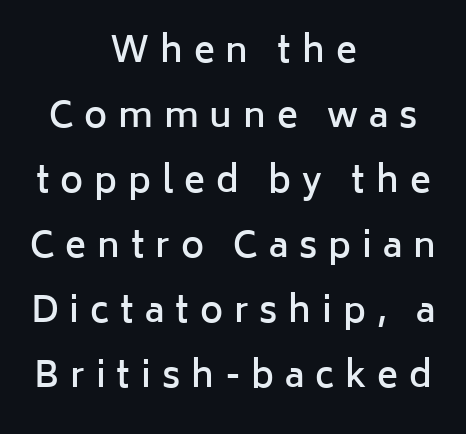
Font category for this specimen: sans-serif. Moderately thickened strokes mark this as semibold type. Underline: absent. Here the designer chose a conventional face with non-uniform glyph widths. This sample uses expanded letter spacing, leaving extra air between glyphs.
